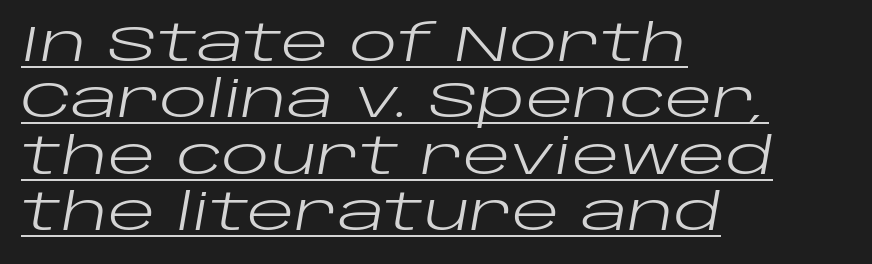
The image shows 50 px regular-weight, wide type, italic (leaning right); set left-aligned, tight line spacing (1.13x), normal letter spacing, underlined; low stroke contrast and a large x-height.
